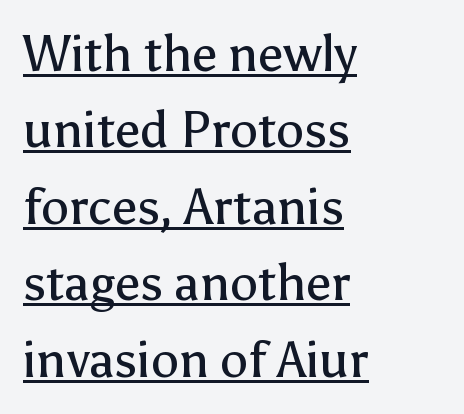
The characters are drawn with everyday or finer stroke widths. The rendering uses the underline text-decoration. Spacing between characters is what you'd get straight out of the box. Does the type have serifs? No, each stem ends abruptly. The rows are spaced the way most documents space them.
